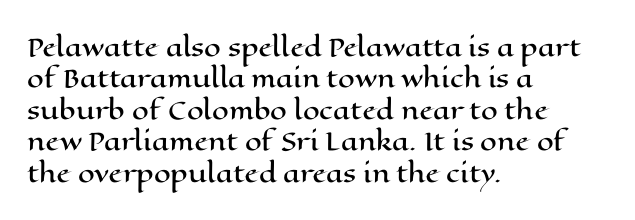
{"italic": "no", "underline": "no", "align": "left", "line_spacing": "normal", "line_spacing_ratio": 1.31, "letter_spacing": "normal", "letter_spacing_em": 0.0, "glyph_px": 24}
